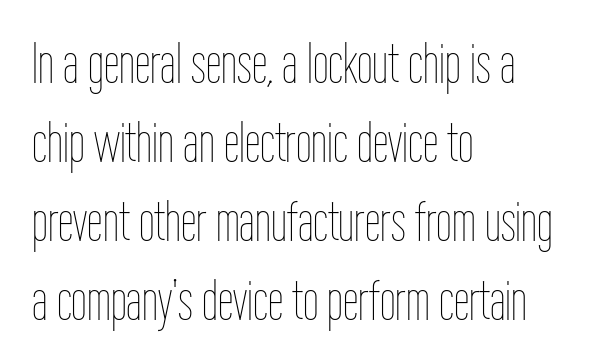
The image shows 56 px thin, condensed type, upright; set left-aligned, normal line spacing (1.41x), normal letter spacing, not underlined; low stroke contrast and a medium x-height.
